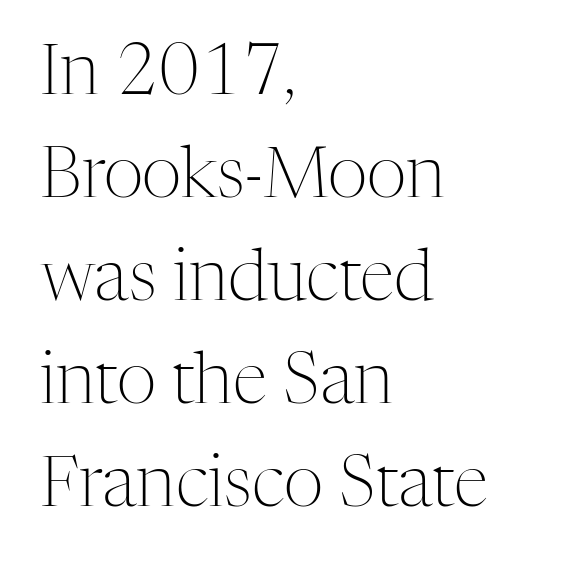
The space directly below the letters is spotless. One-word summary of the alignment: left. The lettering holds an erect, upright posture throughout. Each new line begins a customary step beneath the previous one.
